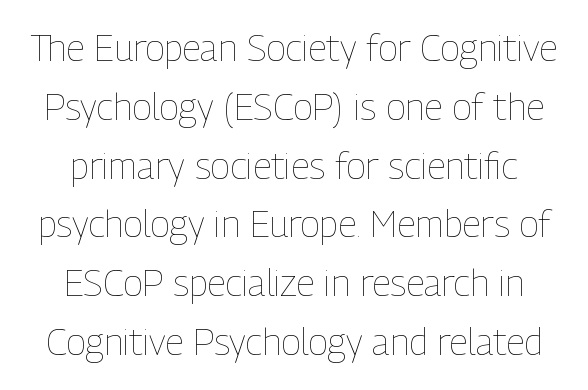
Q: Is the text bold? A: No.
Q: Is the text italic (slanted)? A: No, it is upright.
Q: Is the text underlined? A: No.
Q: Is the spacing between letters normal or unusually wide? A: Normal.
Q: Is the spacing between lines tight, normal or loose? A: Normal.
Q: Width (condensed, normal, or wide)? A: Condensed.
Q: Stroke contrast? A: Low.
Q: x-height? A: Medium.
Q: Monospaced? A: No.
